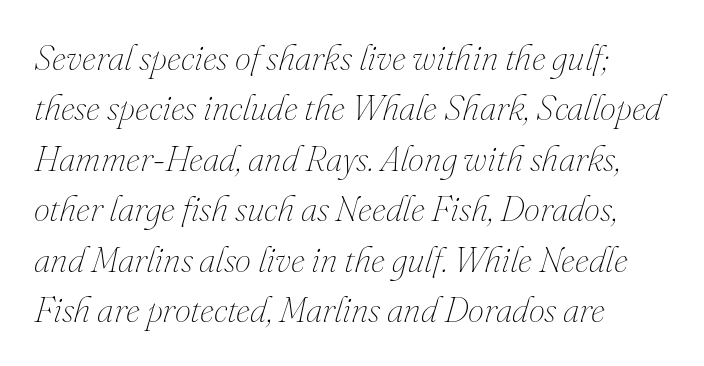
{"italic": "yes", "lean": "right", "slant_degrees": 16, "bold": "no", "weight": "thin", "width": "normal", "stroke_contrast": "medium", "x_height": "small", "monospaced": "no", "underline": "no", "align": "left", "line_spacing": "normal", "line_spacing_ratio": 1.4, "letter_spacing": "normal", "letter_spacing_em": 0.0, "glyph_px": 36}
